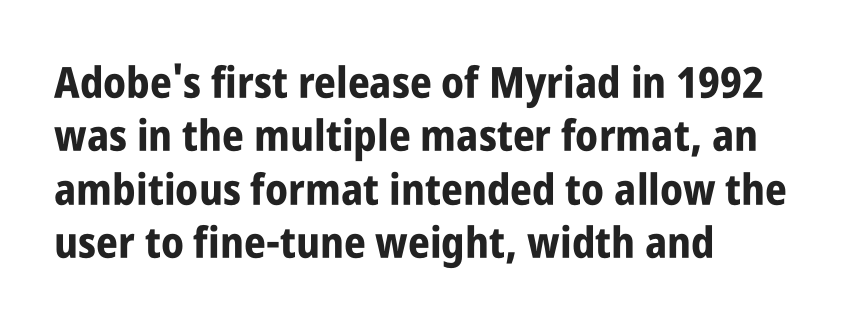
{"serif": "no", "italic": "no", "bold": "yes", "weight": "bold", "width": "condensed", "stroke_contrast": "low", "x_height": "large", "monospaced": "no", "underline": "no", "align": "left", "line_spacing_ratio": 1.24, "letter_spacing": "normal", "letter_spacing_em": 0.0, "glyph_px": 43}
